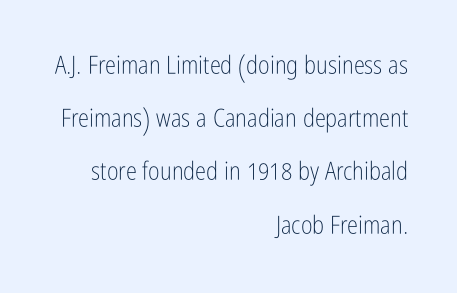
The gaps between neighbouring characters are ordinary and unremarkable. Words float on clear page, feet unadorned. A typesetter would call this leading open, well beyond the default. One-word summary of the alignment: right. Designer's note — italics off, roman on. Letters have the restrained weight of plain body copy at most.
